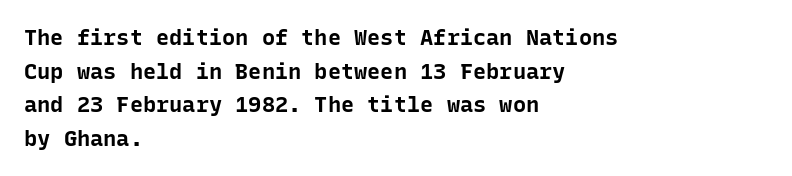
This sample is left-justified, so line endings fall wherever the words run out. Ascenders rise straight up at ninety degrees. Notice how descenders clear the ascenders below comfortably — that's standard leading. Is the type bold? Yes — the strokes are clearly thick and heavy.
